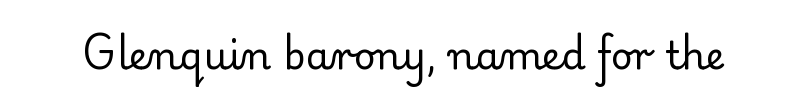
The image shows 38 px regular-weight serif type, upright; set normal letter spacing, not underlined; low stroke contrast and a small x-height.
